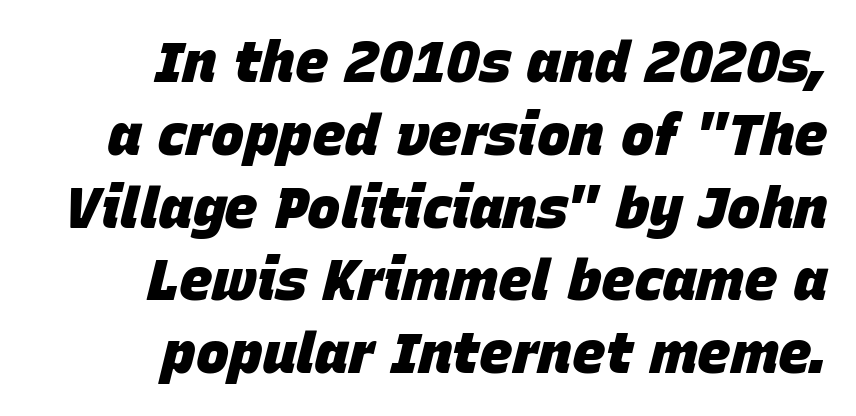
The image shows 56 px heavy type, italic (leaning right); set right-aligned, normal line spacing (1.3x), normal letter spacing, not underlined; low stroke contrast and a large x-height.
